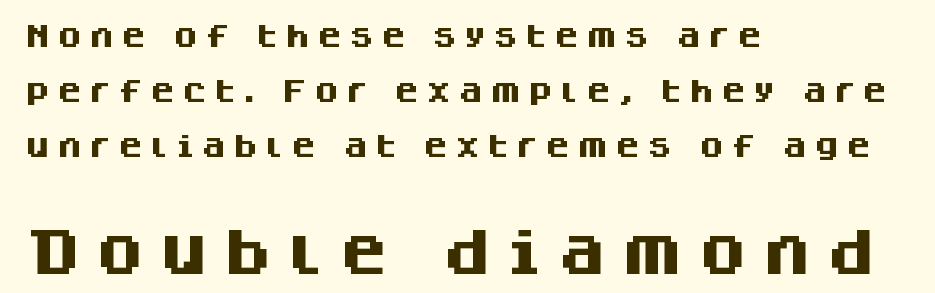
The rendering inserts visible extra space after every character. Typesetter's note: full bold, strokes at maximum text heaviness. Looks like regular typesetting: each glyph gets only the width it needs. If you drew a line through each stem, it would be perfectly vertical. You could fit nearly another row in the gap between these rows.
